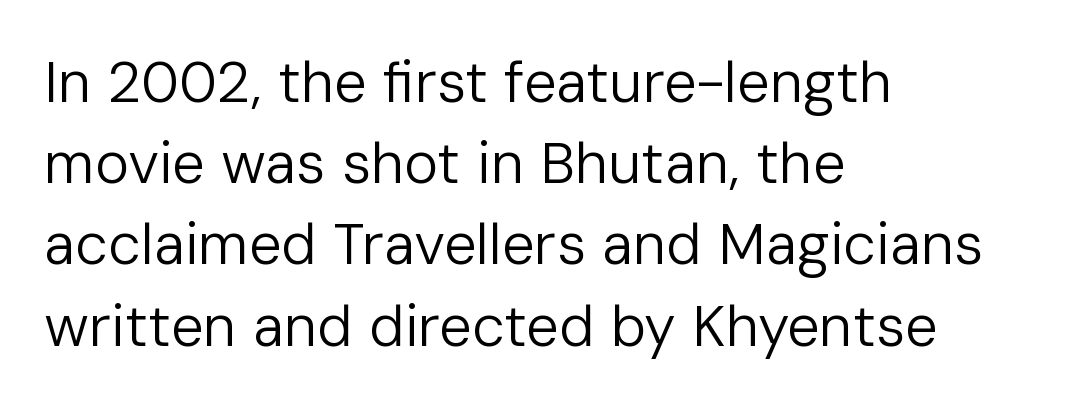
{"serif": "no", "italic": "no", "bold": "no", "weight": "regular", "width": "normal", "stroke_contrast": "low", "x_height": "medium", "monospaced": "no", "underline": "no", "align": "left", "line_spacing": "normal", "line_spacing_ratio": 1.4, "letter_spacing": "normal", "letter_spacing_em": 0.0, "glyph_px": 58}
